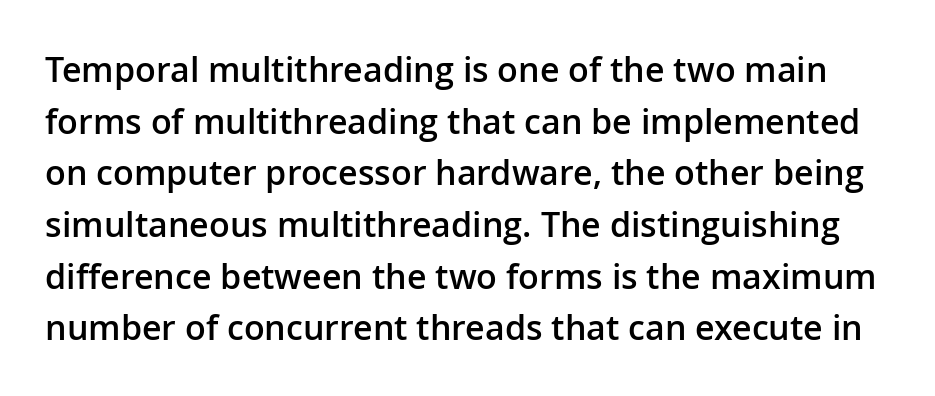
Each glyph is drawn with semibold strokes, heavier than normal yet not fully bold. Stroke terminals: plain, sans-serif. The rendering uses natural spacing where letterforms have individual widths. There is no visible air inserted between adjacent glyphs. Italic: no, the glyphs are upright roman. Honestly, the row spacing looks completely unremarkable.
